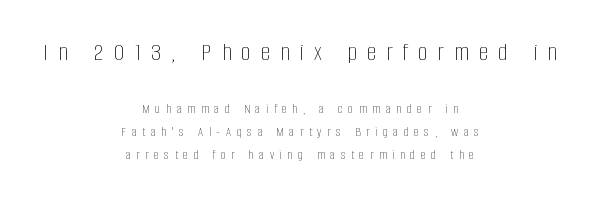
The image shows 26 px text type, upright; set centered, normal line spacing (1.65x), unusually wide letter spacing (+0.4 em), not underlined; the first (top) block is 1.86x larger.
